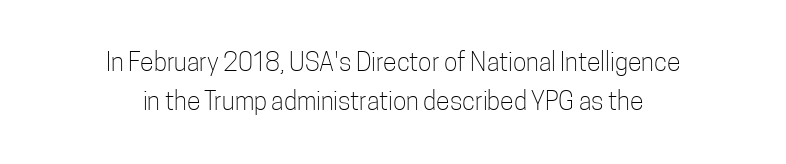
Q: Is the text bold? A: No.
Q: Is the text italic (slanted)? A: No, it is upright.
Q: Is the text underlined? A: No.
Q: How is the paragraph aligned? A: Centered.
Q: Is the spacing between letters normal or unusually wide? A: Normal.
Q: Is the spacing between lines tight, normal or loose? A: Normal.
